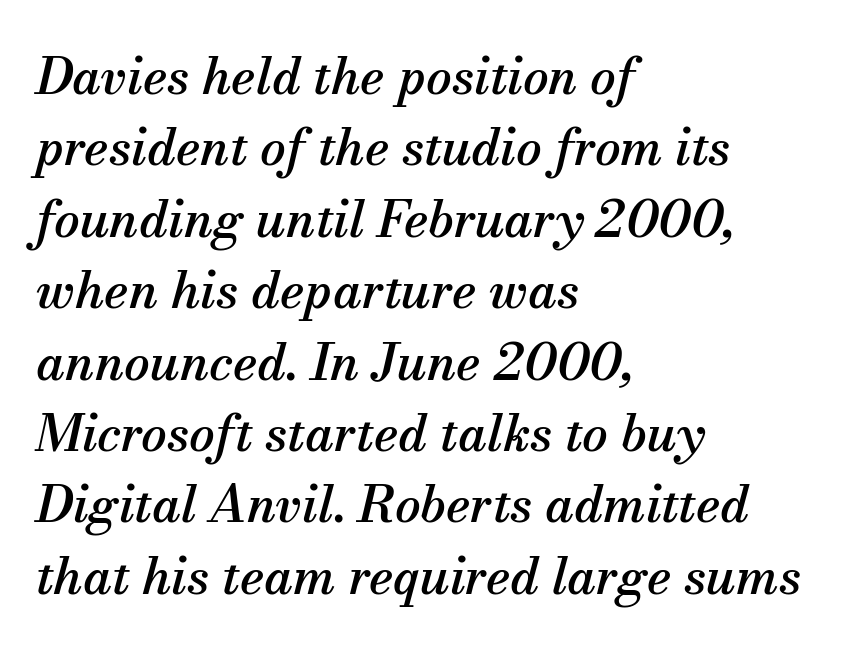
Typographically, this falls in the serif category. When letters slant like this, we call the style italic. Nobody touched the tracking dial on this one. Evenly set lines give the paragraph a standard silhouette. Horizontal alignment here is leftward, the default for most running prose. The glyphs are unaccompanied by any horizontal stroke below them.
